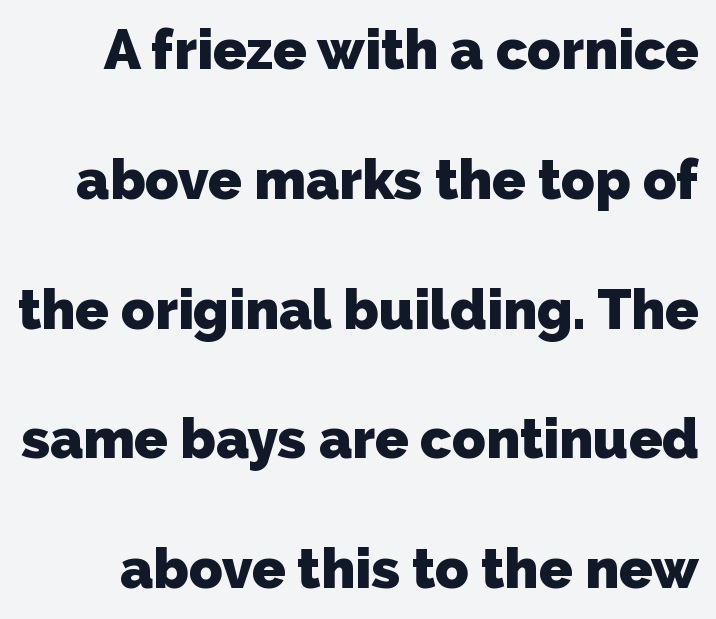
There is no visible air inserted between adjacent glyphs. Horizontal bands of white between lines are thick stripes. You could not count columns in this text — the font is proportionally spaced. Heavy-handed strokes throughout: this text is bold. Typographically, this falls in the sans-serif category. Check the space under the baseline: it is left empty.
